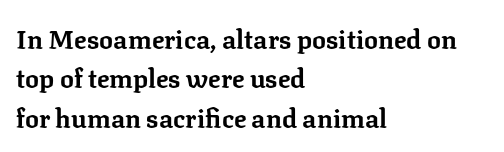
Typeset ragged right — the left edge is the straight one. The passage shown is not underscored anywhere. The lettering stays uniformly vertical, giving the passage a roman look. Short note: letters normally spaced.
